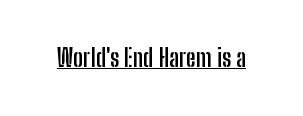
Q: Is the text bold? A: Yes.
Q: Is the text italic (slanted)? A: No, it is upright.
Q: Is the text underlined? A: Yes.
Q: Is the spacing between letters normal or unusually wide? A: Normal.
